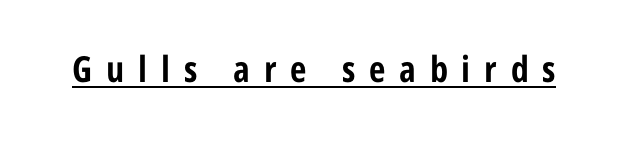
The image shows 36 px bold, condensed sans-serif type, upright; set unusually wide letter spacing (+0.38 em), underlined; low stroke contrast and a medium x-height.
